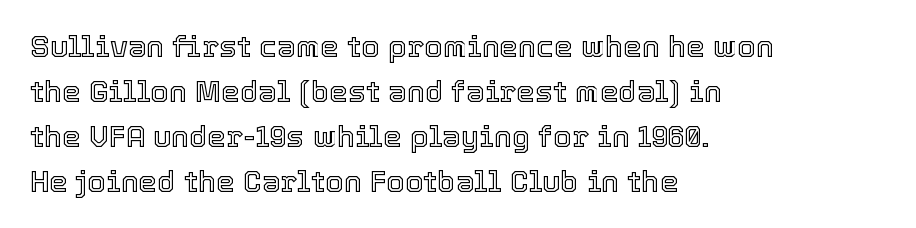
Q: Is the text italic (slanted)? A: No, it is upright.
Q: Is the text underlined? A: No.
Q: How is the paragraph aligned? A: Left-aligned.
Q: Is the spacing between letters normal or unusually wide? A: Normal.
Q: Is the spacing between lines tight, normal or loose? A: Normal.
Q: Width (condensed, normal, or wide)? A: Normal.
Q: x-height? A: Medium.
Q: Monospaced? A: No.
